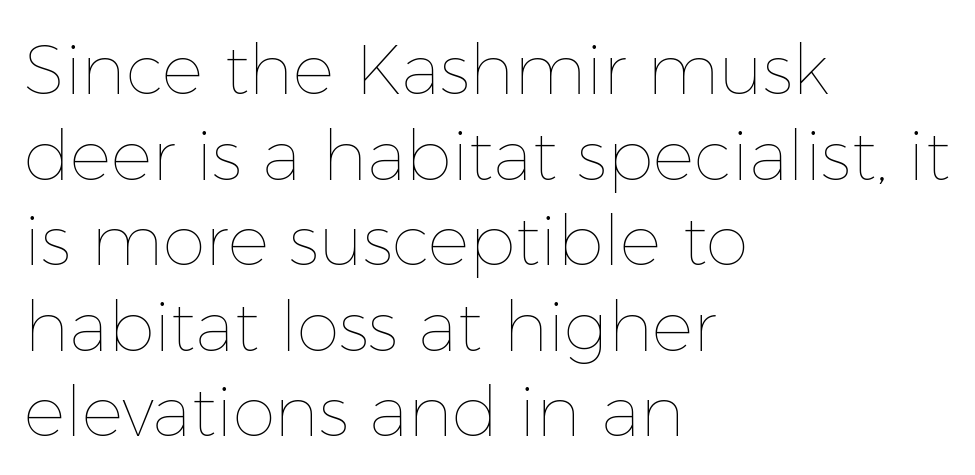
The face used here is proportionally spaced, like ordinary book or web type. The lettering stays uniformly vertical, giving the passage a roman look. These lines keep a tight, regular rhythm from letter to letter. Stroke thickness stays within the range of a standard reading face or lighter. A classic flush-left, rag-right setting is used for this passage.
